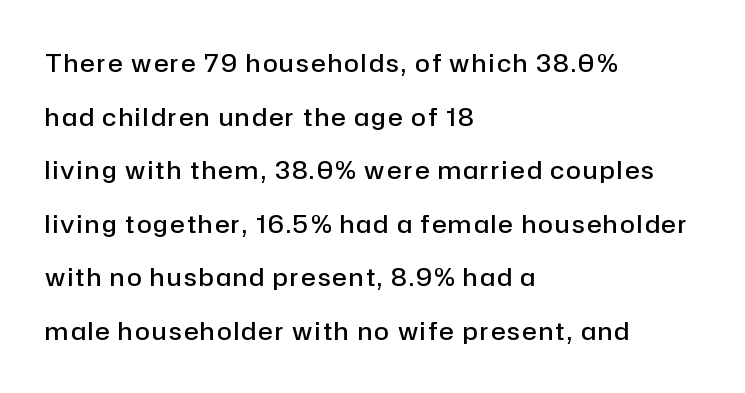
Quick note: interline space is abundant. The text block is weighted toward the left margin, trailing off unevenly rightward. The glyphs have the mass of a demibold cut, below bold. Italic: no, the glyphs are upright roman. Quick note: underline off.
